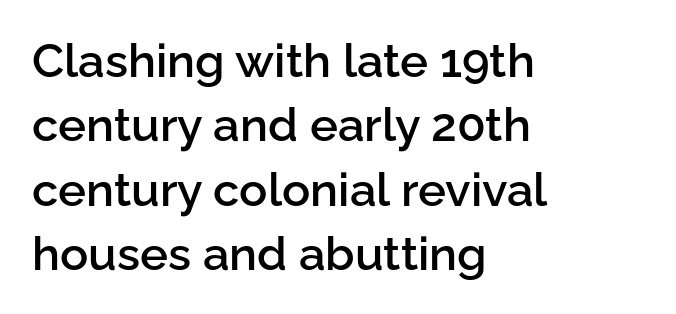
{"serif": "no", "italic": "no", "bold": "semi", "weight": "semibold", "width": "normal", "stroke_contrast": "low", "x_height": "medium", "monospaced": "no", "underline": "no", "align": "left", "line_spacing": "normal", "line_spacing_ratio": 1.37, "letter_spacing": "normal", "letter_spacing_em": 0.0, "glyph_px": 47}
